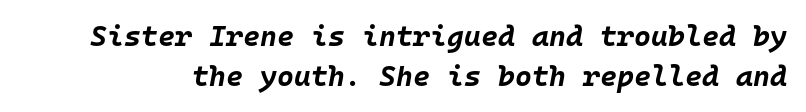
This sample has the even, mechanical cadence of fixed-width lettering. Leading: standard. Style check: oblique. A clean baseline with only descenders dipping below it. The line texture is even and compact thanks to regular tracking. Heavy-handed strokes throughout: this text is bold.
